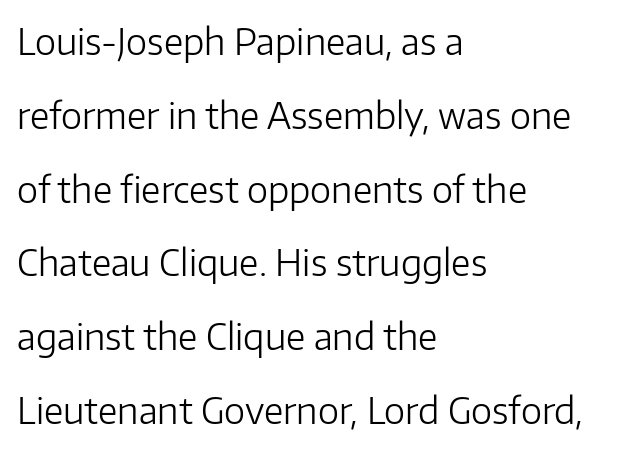
Q: Is the text bold? A: No.
Q: Is the text italic (slanted)? A: No, it is upright.
Q: Is the typeface a serif or a sans-serif typeface? A: Sans-serif.
Q: Is the text underlined? A: No.
Q: How is the paragraph aligned? A: Left-aligned.
Q: Is the spacing between letters normal or unusually wide? A: Normal.
Q: Is the spacing between lines tight, normal or loose? A: Loose.
Q: Width (condensed, normal, or wide)? A: Normal.
Q: Stroke contrast? A: Low.
Q: x-height? A: Medium.
Q: Monospaced? A: No.
